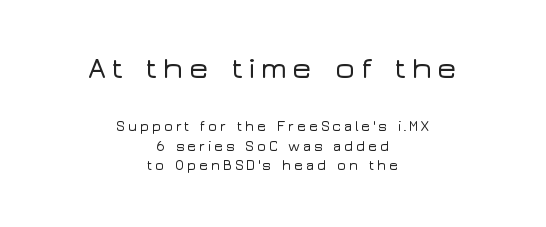
If you drew a line through each stem, it would be perfectly vertical. This is sans-serif lettering, the kind often seen on screens and signage. Type size steps down from the first block to the second. Each letter keeps its own natural width here, so spacing adapts to shape.
